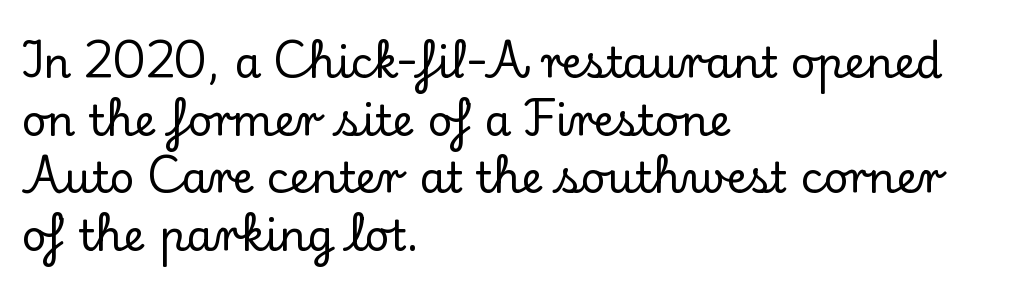
Q: Is the text italic (slanted)? A: No, it is upright.
Q: Is the typeface a serif or a sans-serif typeface? A: Serif.
Q: Is the text underlined? A: No.
Q: How is the paragraph aligned? A: Left-aligned.
Q: Is the spacing between letters normal or unusually wide? A: Normal.
Q: Is the spacing between lines tight, normal or loose? A: Normal.
Q: Width (condensed, normal, or wide)? A: Normal.
Q: Stroke contrast? A: Low.
Q: x-height? A: Small.
Q: Monospaced? A: No.
